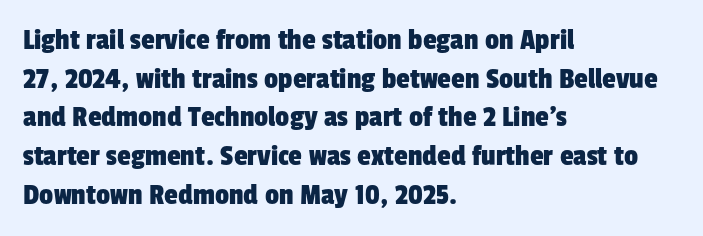
Q: Is the typeface a serif or a sans-serif typeface? A: Sans-serif.
Q: Is the text underlined? A: No.
Q: How is the paragraph aligned? A: Left-aligned.
Q: Is the spacing between letters normal or unusually wide? A: Normal.
Q: Is the spacing between lines tight, normal or loose? A: Normal.
Q: Width (condensed, normal, or wide)? A: Condensed.
Q: Stroke contrast? A: Low.
Q: x-height? A: Medium.
Q: Monospaced? A: No.
